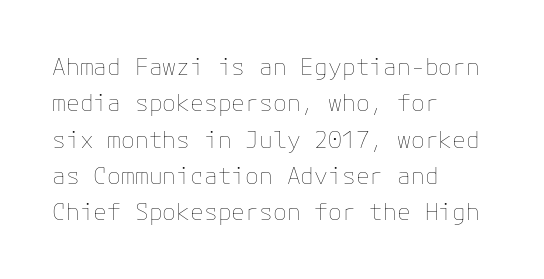
Q: Is the text bold? A: No.
Q: Is the text italic (slanted)? A: No, it is upright.
Q: Is the text underlined? A: No.
Q: How is the paragraph aligned? A: Left-aligned.
Q: Is the spacing between letters normal or unusually wide? A: Normal.
Q: Is the spacing between lines tight, normal or loose? A: Normal.
